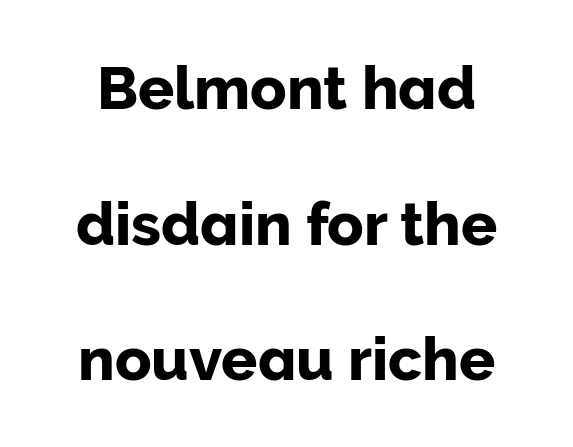
Q: Is the text italic (slanted)? A: No, it is upright.
Q: Is the typeface a serif or a sans-serif typeface? A: Sans-serif.
Q: Is the text underlined? A: No.
Q: Is the spacing between letters normal or unusually wide? A: Normal.
Q: Is the spacing between lines tight, normal or loose? A: Loose.
Q: Width (condensed, normal, or wide)? A: Normal.
Q: Stroke contrast? A: Low.
Q: x-height? A: Medium.
Q: Monospaced? A: No.
